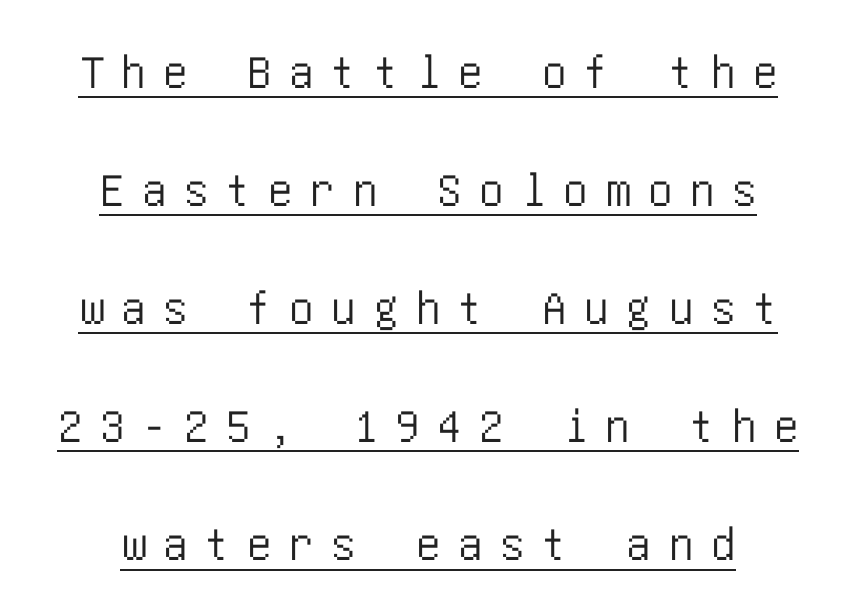
The image shows 49 px condensed sans-serif type, upright; set loose line spacing (2.41x), unusually wide letter spacing (+0.36 em), underlined; low stroke contrast and a large x-height.
